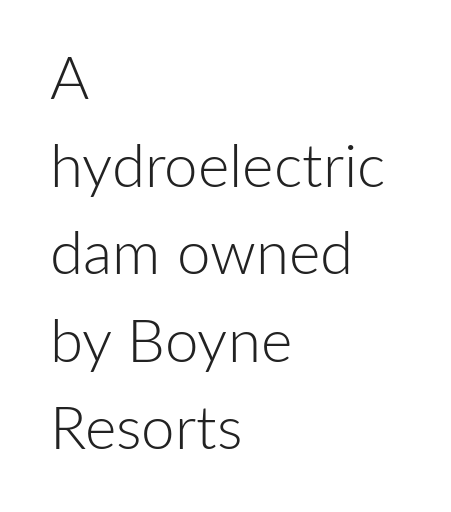
The image shows 60 px light sans-serif type, upright; set left-aligned, normal line spacing (1.46x), normal letter spacing, not underlined; low stroke contrast and a medium x-height.
